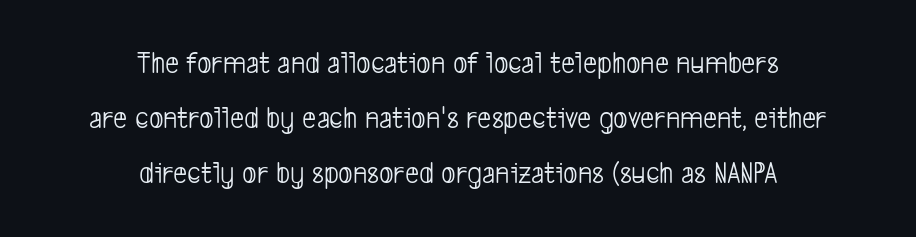
The typesetter chose a symmetrical, centered arrangement here. Heaviness? Minimal to ordinary, like unemphasized prose. The letters sit at their default tracking, neither squeezed nor spread. This sample has the flowing, uneven cadence of proportional lettering.
